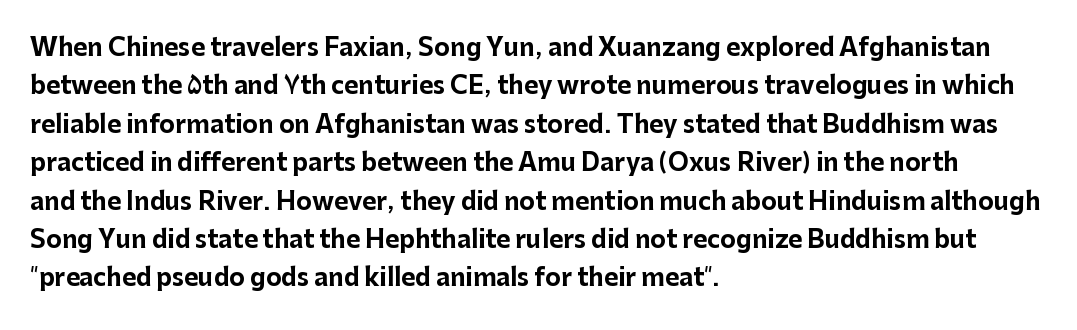
Q: Is the text bold? A: Yes.
Q: Is the text italic (slanted)? A: No, it is upright.
Q: Is the text underlined? A: No.
Q: How is the paragraph aligned? A: Left-aligned.
Q: Is the spacing between letters normal or unusually wide? A: Normal.
Q: Is the spacing between lines tight, normal or loose? A: Normal.
